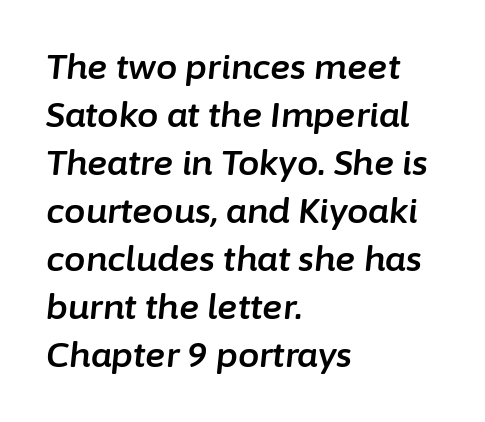
The image shows 34 px text type, italic (leaning right); set left-aligned, normal line spacing (1.41x), normal letter spacing, not underlined; low stroke contrast and a medium x-height.
